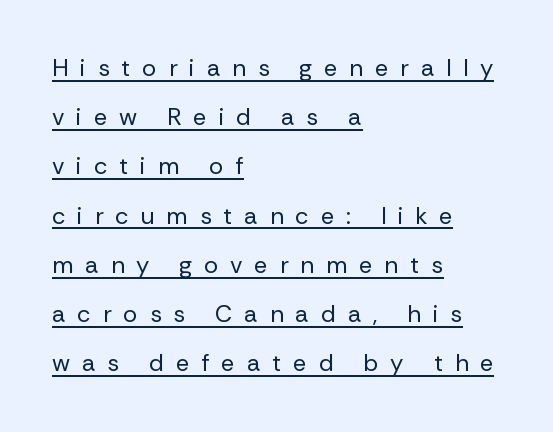
The image shows 24 px text type, upright; set left-aligned, loose line spacing (2.05x), unusually wide letter spacing (+0.49 em), underlined.
